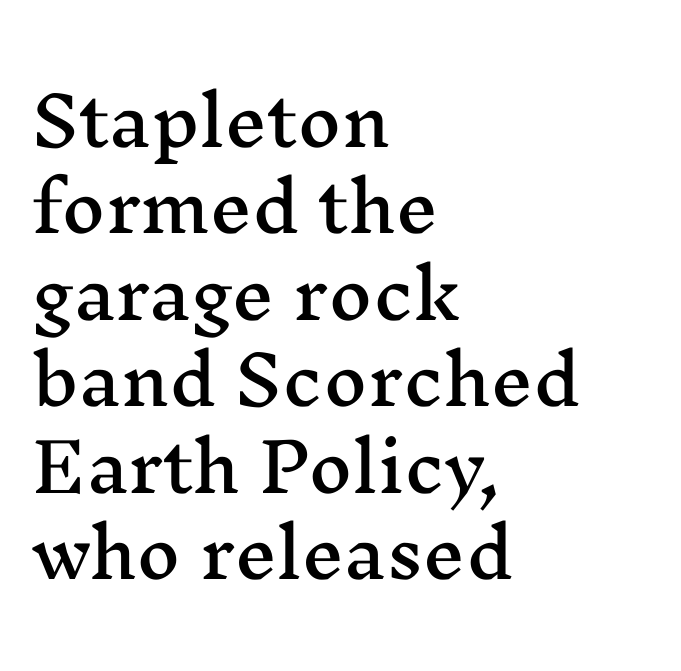
If you drew a line through each stem, it would be perfectly vertical. Are there feet on the stems? There are — it's a serif. This sample is left-justified, so line endings fall wherever the words run out. Check the space under the baseline: it is left empty. These lines are rendered in a variable-pitch font.
